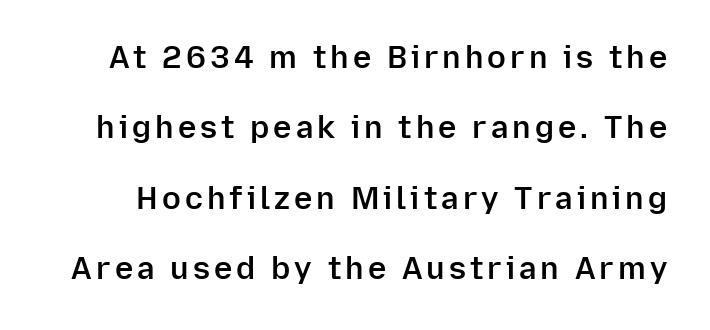
The image shows 31 px semibold sans-serif type, upright; set loose line spacing (2.27x), not underlined; low stroke contrast and a medium x-height.
